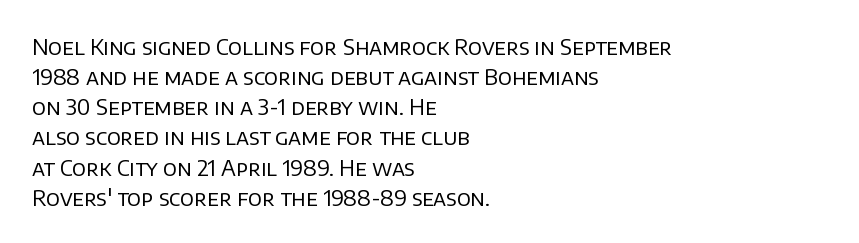
Q: Is the text bold? A: No.
Q: Is the text italic (slanted)? A: No, it is upright.
Q: Is the text underlined? A: No.
Q: How is the paragraph aligned? A: Left-aligned.
Q: Is the spacing between letters normal or unusually wide? A: Normal.
Q: Is the spacing between lines tight, normal or loose? A: Normal.
